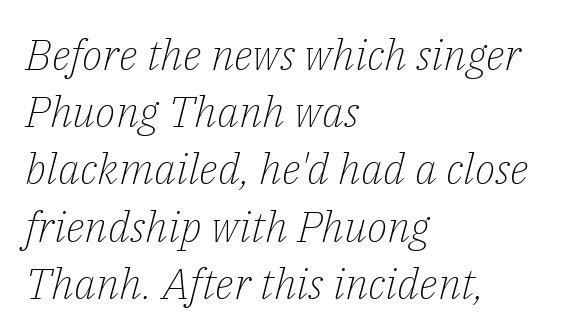
The strip under each line holds only bare page. Horizontal bands of white between lines are of average thickness. To sum up the face: it has serifs. This reads as an unemphasized weight, regular at the heaviest.
